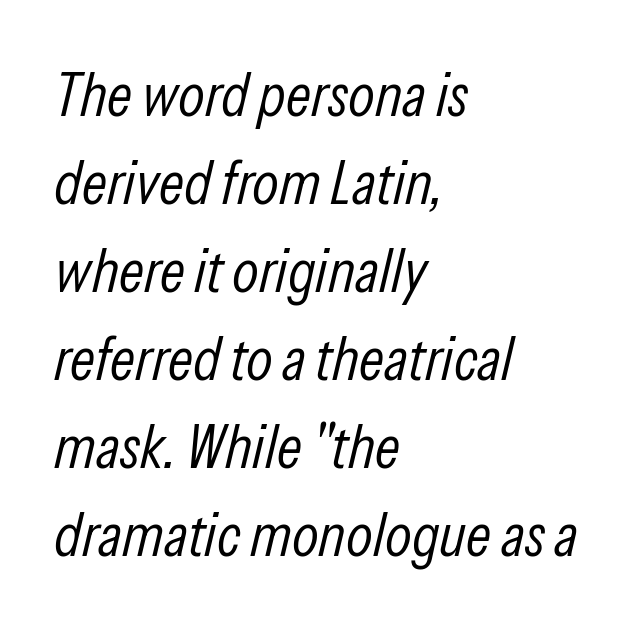
Q: Is the text bold? A: No.
Q: Is the text italic (slanted)? A: Yes, it leans right by about 13 degrees.
Q: Is the text underlined? A: No.
Q: How is the paragraph aligned? A: Left-aligned.
Q: Is the spacing between letters normal or unusually wide? A: Normal.
Q: Is the spacing between lines tight, normal or loose? A: Normal.
Q: Width (condensed, normal, or wide)? A: Condensed.
Q: Stroke contrast? A: Low.
Q: x-height? A: Medium.
Q: Monospaced? A: No.
